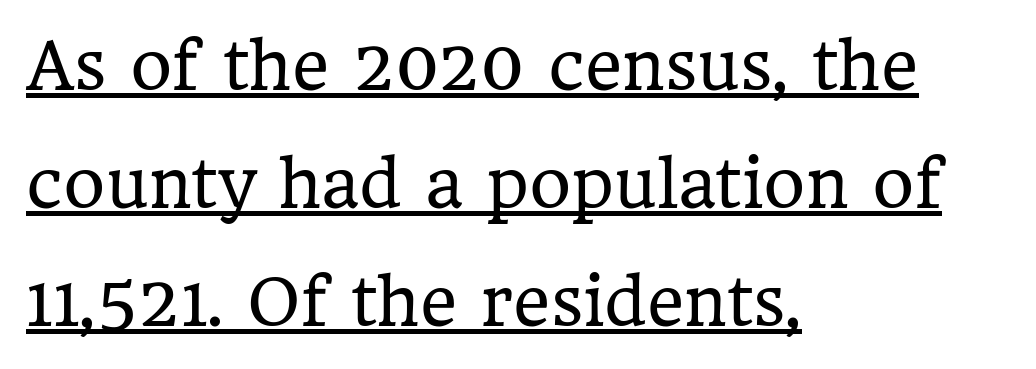
Posture: straight, roman, zero tilt. Looks like someone drew a line under every word here. Spacing verdict: proportional, widths tailored to each character. No extra tracking has been applied to these lines. Letters have the restrained weight of plain body copy at most.
